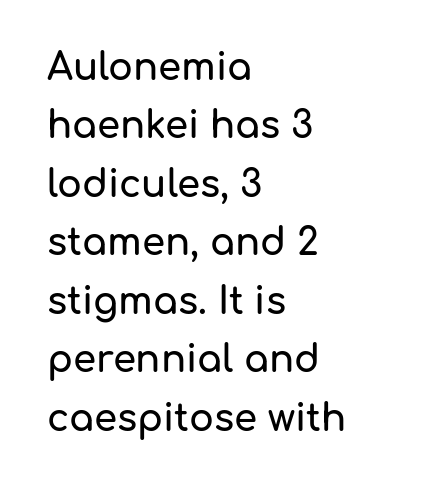
Q: Is the text italic (slanted)? A: No, it is upright.
Q: Is the typeface a serif or a sans-serif typeface? A: Sans-serif.
Q: Is the text underlined? A: No.
Q: How is the paragraph aligned? A: Left-aligned.
Q: Is the spacing between letters normal or unusually wide? A: Normal.
Q: Is the spacing between lines tight, normal or loose? A: Normal.
Q: Width (condensed, normal, or wide)? A: Normal.
Q: Stroke contrast? A: Low.
Q: x-height? A: Medium.
Q: Monospaced? A: No.
